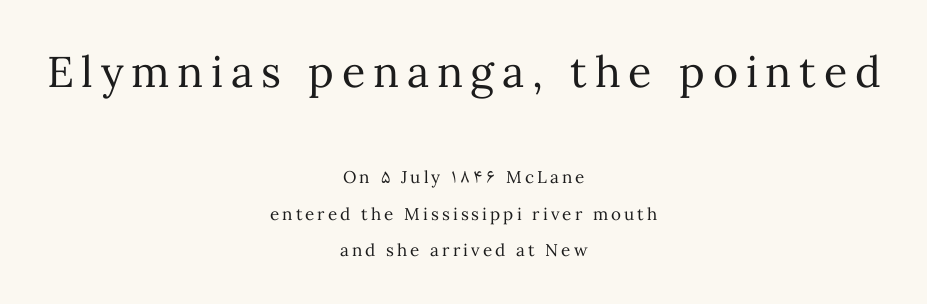
Ink coverage per letter is moderate at most. Is this a fixed-width face? No — the glyphs have proportional, varying widths. Scale decreases going downward across the two blocks. No italicization has been applied; the sample stays upright. One-word summary of the alignment: center.
